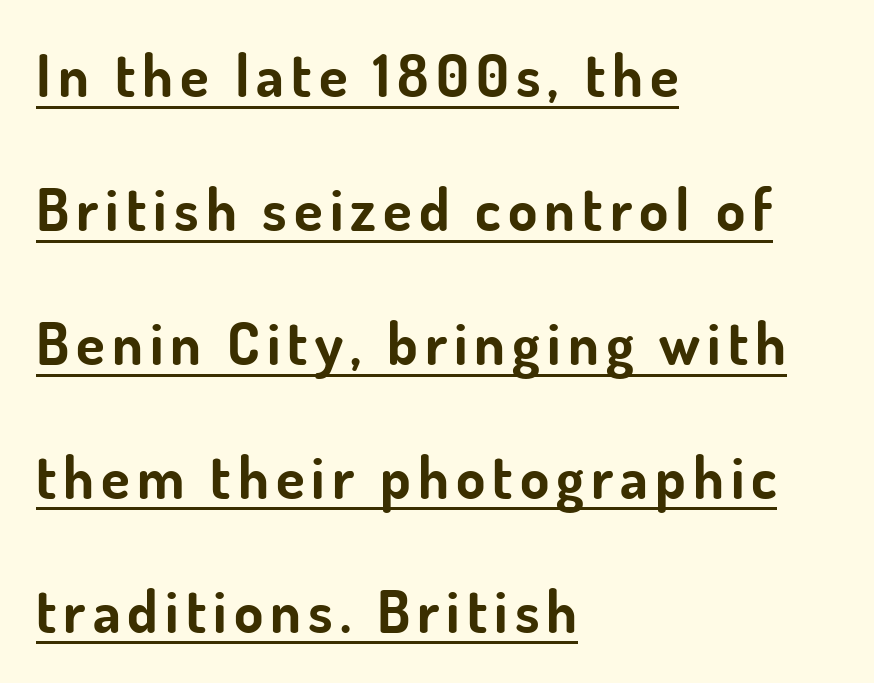
Is this a fixed-width face? No — the glyphs have proportional, varying widths. The compositor pushed each line to the left boundary. The strokes are fattened all the way to bold. Notice how a bar underscores the lettering throughout. Horizontal bands of white between lines are thick stripes. A roman cut, with each character standing at attention.
